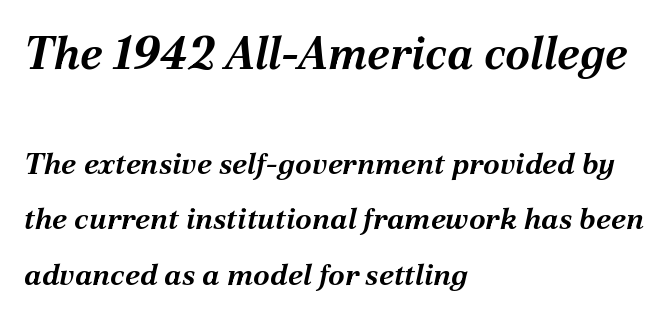
The letters advance in unequal steps, a hallmark of proportional type. The zone under the glyphs is completely vacant. Does the bottom block carry the larger type? No, the top block does. Set as a true bold cut, around the 700 mark. This sample uses an oblique cut, with every glyph tilted off the vertical.
